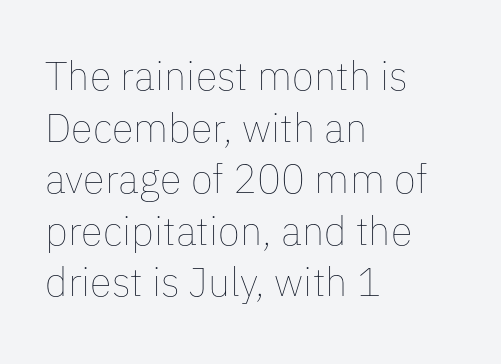
Q: Is the text bold? A: No.
Q: Is the text italic (slanted)? A: No, it is upright.
Q: Is the text underlined? A: No.
Q: How is the paragraph aligned? A: Left-aligned.
Q: Is the spacing between letters normal or unusually wide? A: Normal.
Q: Is the spacing between lines tight, normal or loose? A: Normal.
Q: Width (condensed, normal, or wide)? A: Normal.
Q: Stroke contrast? A: Low.
Q: x-height? A: Medium.
Q: Monospaced? A: No.
